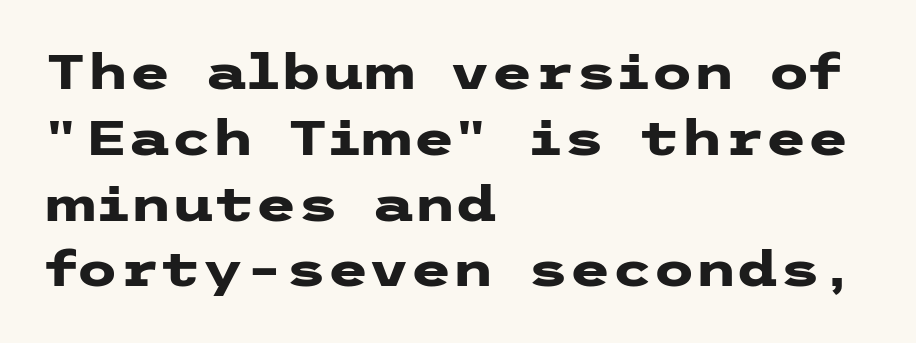
{"serif": "no", "italic": "no", "bold": "yes", "weight": "heavy", "width": "wide", "stroke_contrast": "low", "x_height": "medium", "underline": "no", "align": "left", "line_spacing": "normal", "line_spacing_ratio": 1.37, "letter_spacing": "normal", "letter_spacing_em": 0.0, "glyph_px": 48}
